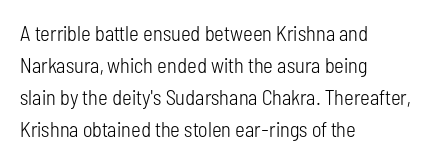
The image shows 21 px text type, upright; set left-aligned, normal line spacing (1.52x), normal letter spacing, not underlined.
